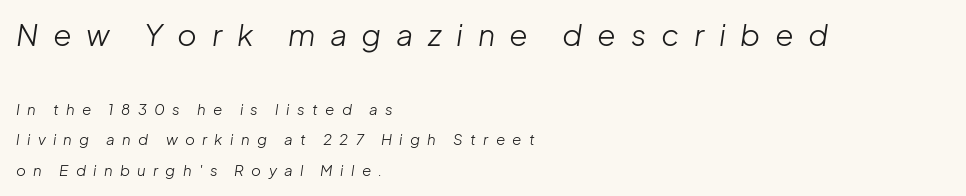
The image shows 30 px light type, italic (leaning right); set left-aligned, loose line spacing (2.01x), unusually wide letter spacing (+0.49 em), not underlined; the first (top) block is 2.0x larger; low stroke contrast and a medium x-height.
